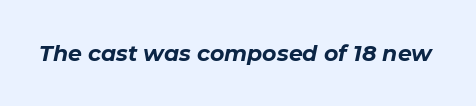
Q: Is the text bold? A: Yes.
Q: Is the text italic (slanted)? A: Yes, it leans right by about 11 degrees.
Q: Is the text underlined? A: No.
Q: Is the spacing between letters normal or unusually wide? A: Normal.
